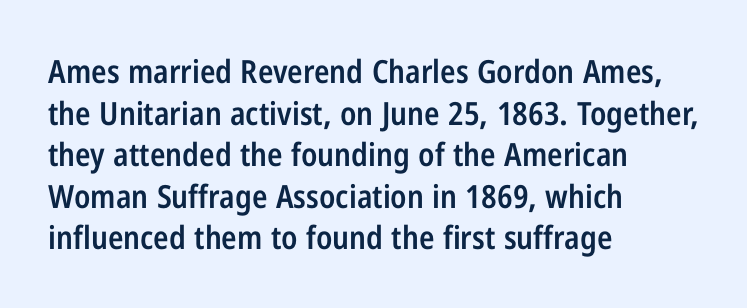
Rule under the text: the space is simply empty. Nope, not italic — everything's standing straight. Think of a printed novel: that variable character pitch is what you see here. Is the block centered? No — it sits flush against the left margin. Look at the stroke-to-counter ratio: somewhat heavy, a semibold.
